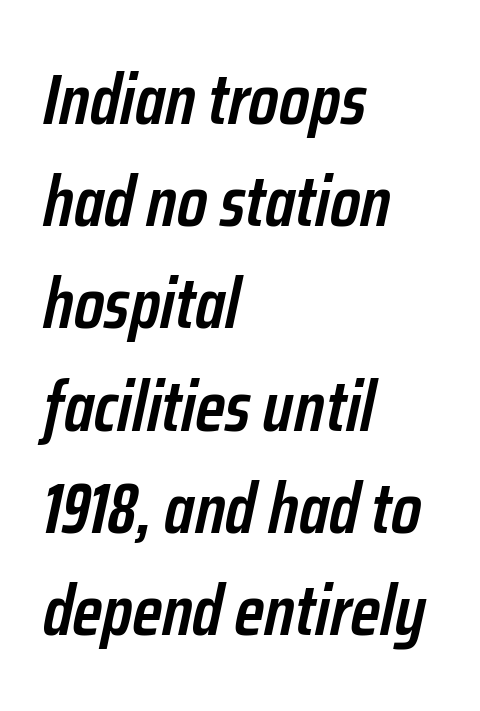
{"italic": "yes", "lean": "right", "slant_degrees": 12, "bold": "semi", "weight": "semibold", "width": "condensed", "stroke_contrast": "low", "x_height": "medium", "monospaced": "no", "underline": "no", "align": "left", "line_spacing": "normal", "line_spacing_ratio": 1.44, "letter_spacing": "normal", "letter_spacing_em": 0.0, "glyph_px": 71}
